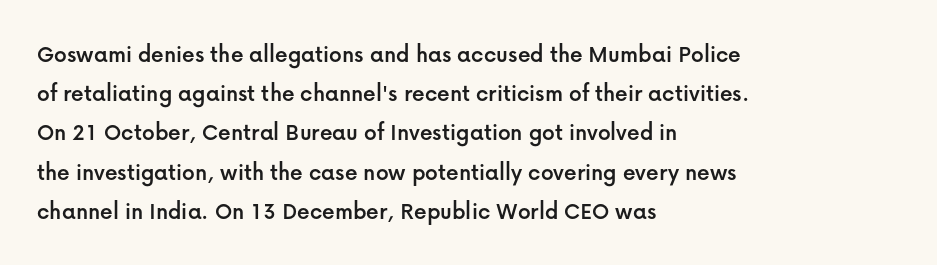
{"italic": "no", "underline": "no", "align": "left", "line_spacing": "normal", "line_spacing_ratio": 1.57, "letter_spacing": "normal", "letter_spacing_em": 0.0, "glyph_px": 25}
